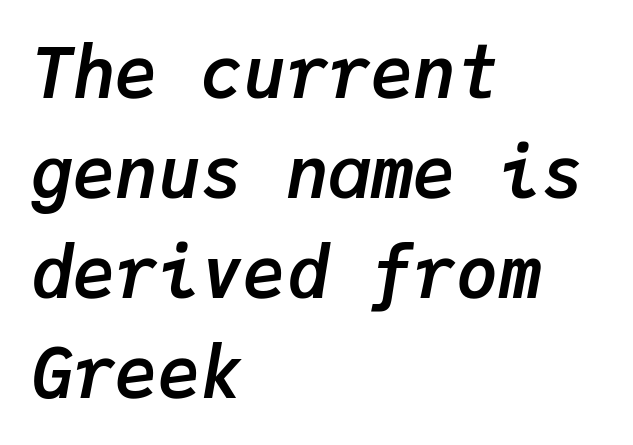
{"italic": "yes", "lean": "right", "slant_degrees": 9, "bold": "yes", "weight": "semibold", "width": "normal", "stroke_contrast": "low", "x_height": "medium", "monospaced": "yes", "underline": "no", "align": "left", "line_spacing": "normal", "line_spacing_ratio": 1.41, "letter_spacing": "normal", "letter_spacing_em": 0.0, "glyph_px": 71}
